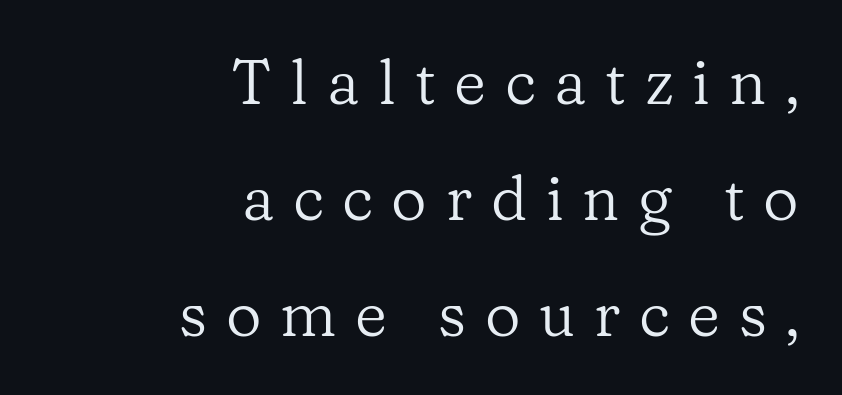
{"serif": "yes", "italic": "no", "bold": "no", "weight": "regular", "width": "normal", "stroke_contrast": "low", "x_height": "medium", "monospaced": "no", "underline": "no", "align": "right", "line_spacing_ratio": 1.87, "letter_spacing": "wide", "letter_spacing_em": 0.3, "glyph_px": 62}
